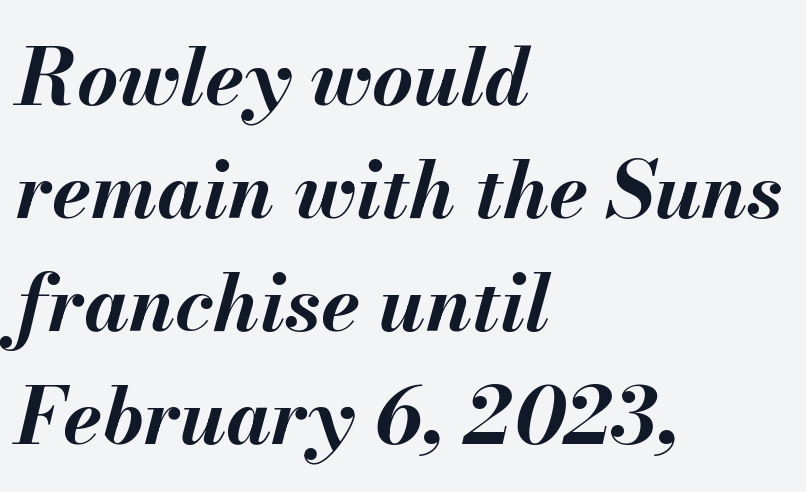
The image shows 79 px bold type, italic (leaning right); set left-aligned, normal line spacing (1.43x), normal letter spacing, not underlined; medium stroke contrast and a small x-height.
